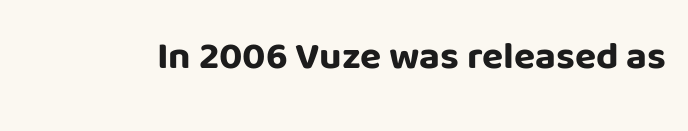
Q: Is the text bold? A: Yes.
Q: Is the text italic (slanted)? A: No, it is upright.
Q: Is the typeface a serif or a sans-serif typeface? A: Sans-serif.
Q: Is the text underlined? A: No.
Q: Is the spacing between letters normal or unusually wide? A: Normal.
Q: Width (condensed, normal, or wide)? A: Normal.
Q: Stroke contrast? A: Low.
Q: x-height? A: Large.
Q: Monospaced? A: No.
